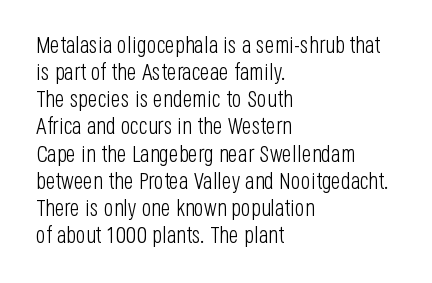
The image shows 23 px text type, upright; set left-aligned, line spacing 1.18x, normal letter spacing, not underlined.
